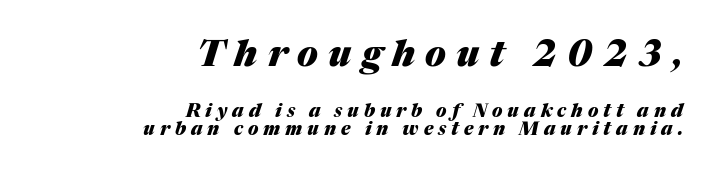
Do the characters align in a grid? No, the font is proportional. Substantial extra tracking has been applied to these lines. This is oblique type, the kind used for emphasis or titles. This rendering uses right alignment, leaving the left contour irregular.
